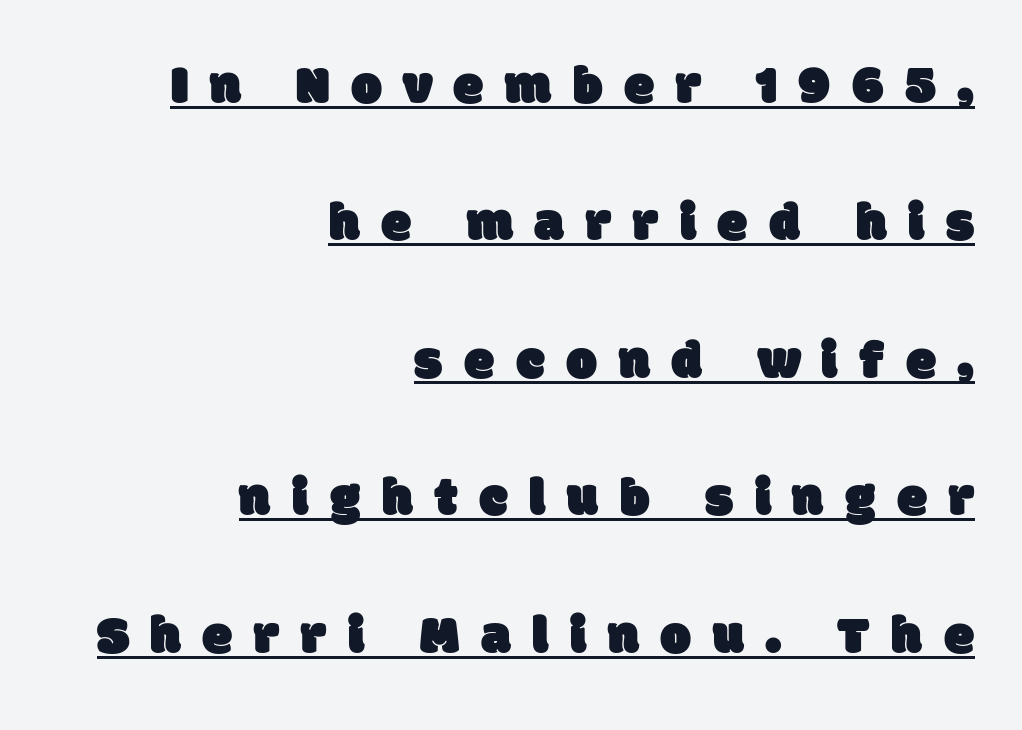
Q: Is the typeface a serif or a sans-serif typeface? A: Sans-serif.
Q: Is the text underlined? A: Yes.
Q: How is the paragraph aligned? A: Right-aligned.
Q: Is the spacing between letters normal or unusually wide? A: Unusually wide.
Q: Is the spacing between lines tight, normal or loose? A: Loose.
Q: Width (condensed, normal, or wide)? A: Normal.
Q: Stroke contrast? A: Low.
Q: x-height? A: Large.
Q: Monospaced? A: No.
